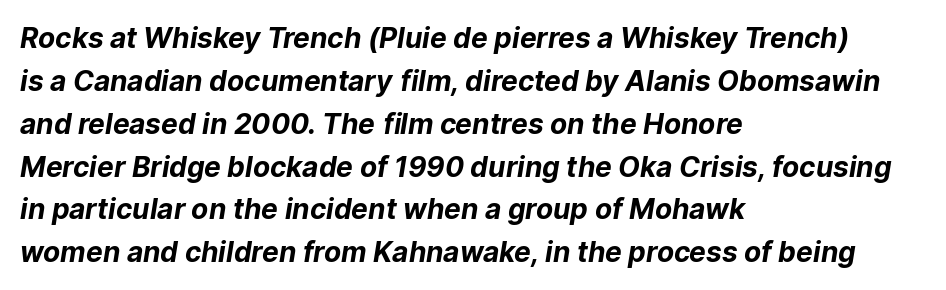
{"serif": "no", "bold": "yes", "weight": "bold", "width": "normal", "stroke_contrast": "low", "x_height": "medium", "monospaced": "no", "underline": "no", "align": "left", "line_spacing": "normal", "line_spacing_ratio": 1.53, "letter_spacing": "normal", "letter_spacing_em": 0.0, "glyph_px": 28}
